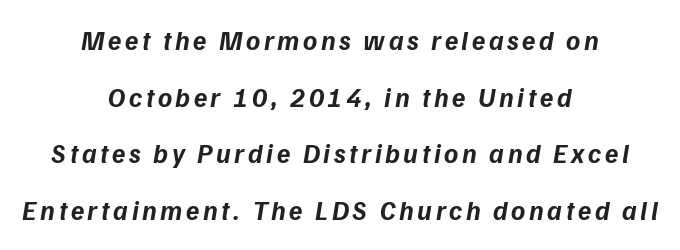
Q: Is the text bold? A: Yes.
Q: Is the text italic (slanted)? A: Yes, it leans right by about 9 degrees.
Q: Is the text underlined? A: No.
Q: How is the paragraph aligned? A: Centered.
Q: Is the spacing between lines tight, normal or loose? A: Loose.
